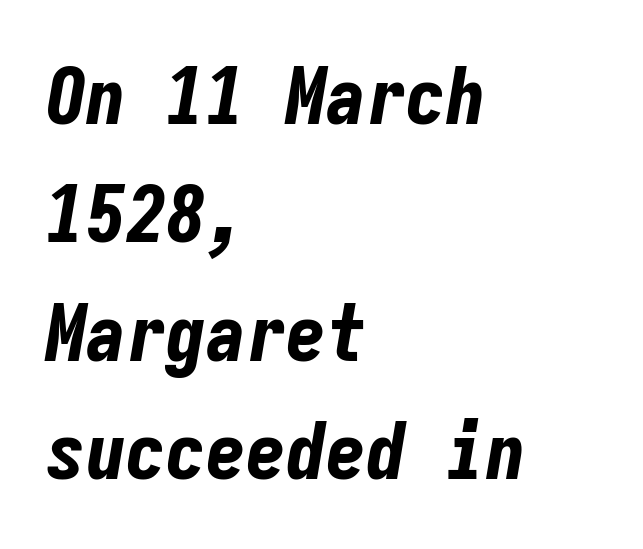
What stands out about the letter spacing? Nothing — it is the standard amount. Decoration check: the copy has no underline. In terms of leading, this rendering sits right in the middle. The paragraph shown leans on its left margin.
